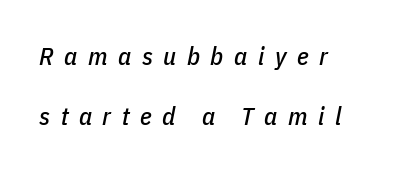
{"italic": "yes", "lean": "right", "slant_degrees": 11, "underline": "no", "align": "left", "line_spacing": "loose", "line_spacing_ratio": 2.4, "letter_spacing": "wide", "letter_spacing_em": 0.42, "glyph_px": 25}
